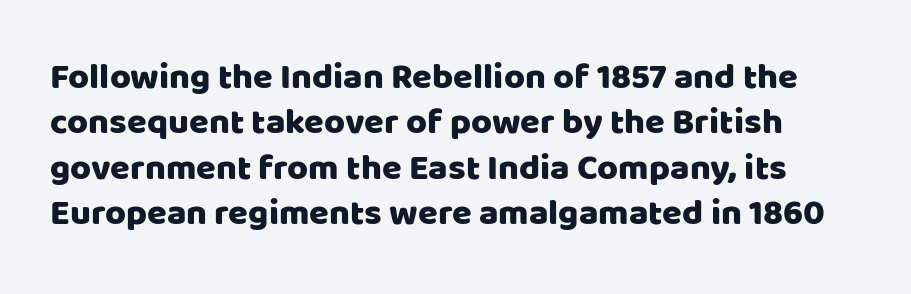
Looks like regular typesetting: each glyph gets only the width it needs. Bare-footed words on every line. Vertical strokes here are truly vertical. Characters follow at the spacing the type designer built in. Regular leading. The face used here is a sans, in the tradition of grotesques and geometrics.
